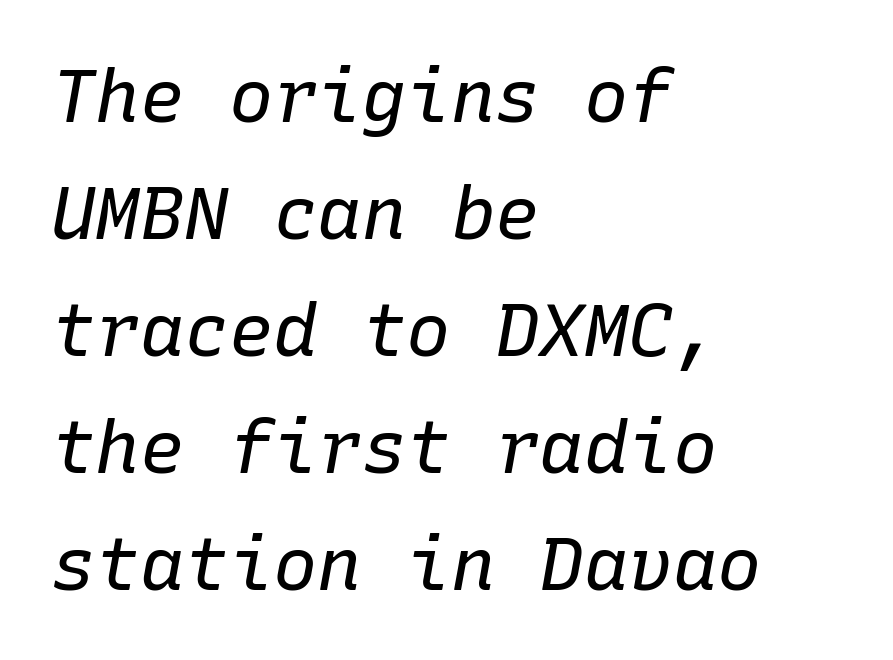
Think of a typewriter: that constant character pitch is what you see here. Students, observe: this is what conventionally led text looks like. The type is set solid horizontally, with unmodified tracking. The baseline area is clear. An italicized treatment has been applied to the whole sample.
